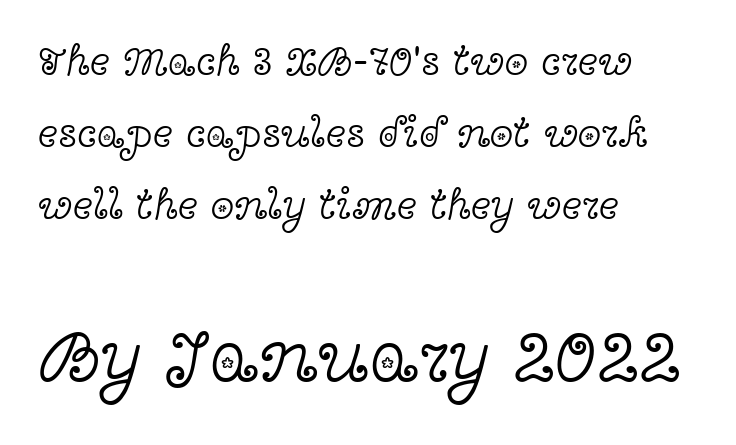
The image shows 76 px light, wide serif type, upright; set left-aligned, normal line spacing (1.68x), normal letter spacing, not underlined; the second (bottom) block is 1.77x larger; a medium x-height.
